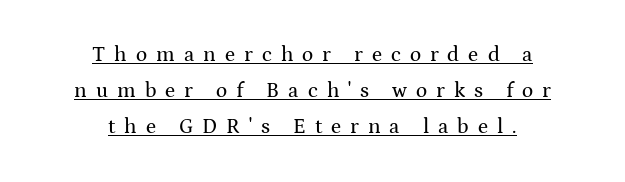
Do the letters lean? They stand straight. The glyphs are accompanied by a horizontal stroke just below them. Each word looks stretched out because of the extra space between its letters. Horizontally, the lines are justified to the midpoint only.
